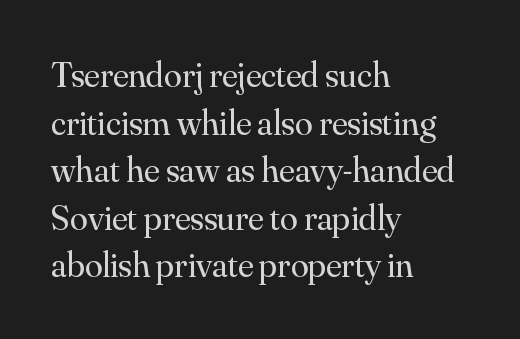
Every row of glyphs begins at an identical x-position on the left. These lines were composed using upright roman letters. Observe the serifs anchoring each vertical stroke in this sample. Normally led — the rows are evenly, conventionally spaced. The area under the type is left untouched.
